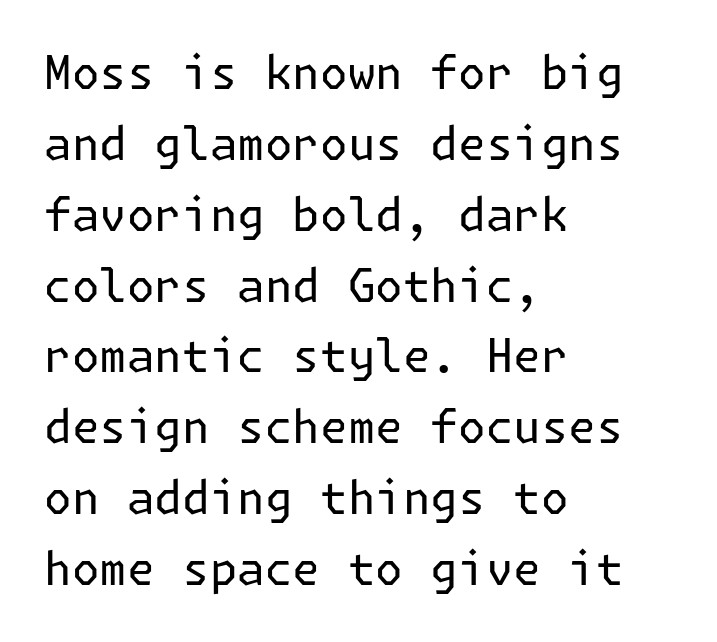
Notice how the passage keeps a crisp vertical edge on the left only. Letters have the restrained weight of plain body copy at most. Compared with typical body copy, the letter spacing here is the same. Anything drawn beneath the words? Only blank space.
